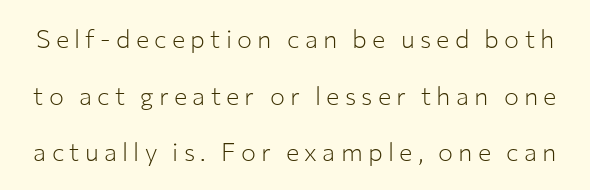
Plain, unruled lines of type. Designer's note — italics off, roman on. The font sits on the lighter half of the weight spectrum, regular included. Reading down the column, the eye jumps a long way to each next line. Characters follow at a spacing far wider than the type designer built in.
